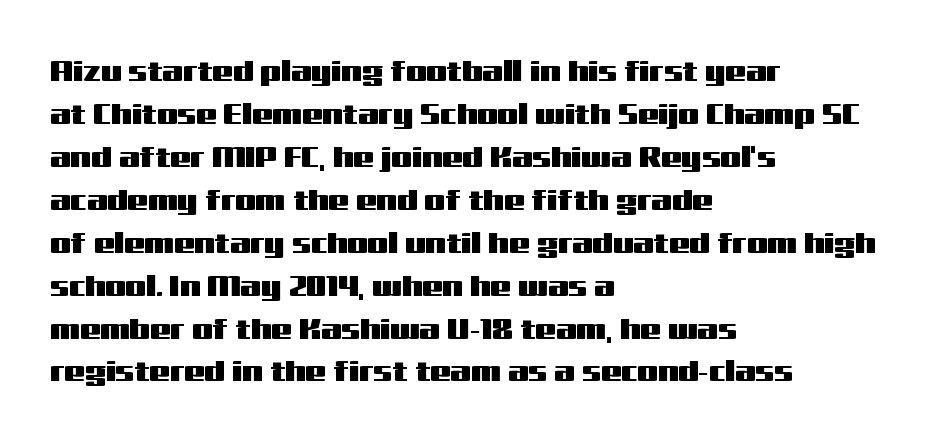
The image shows 29 px wide sans-serif type, upright; set left-aligned, normal line spacing (1.48x), normal letter spacing, not underlined; medium stroke contrast and a medium x-height.
